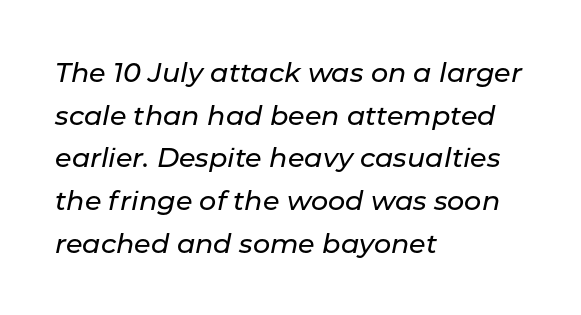
All the whitespace from short lines collects on the right. Reading down the column, the eye jumps a familiar distance to each next line. The passage shown has conventional tracking throughout. A clean baseline with only descenders dipping below it. Rendered with sloped, italic letterforms.
